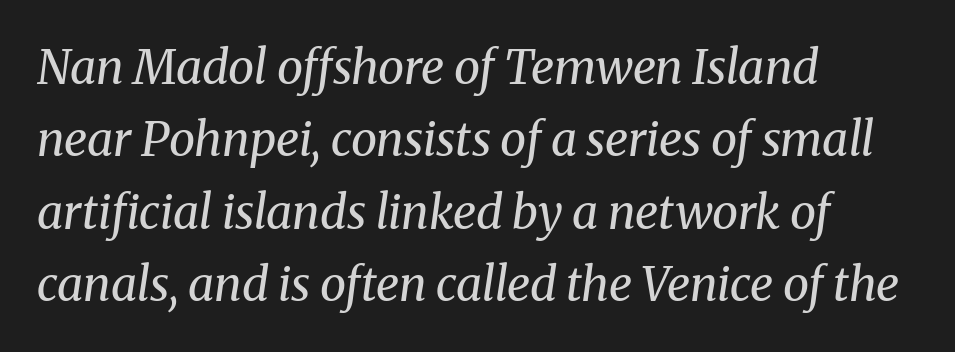
Q: Is the text bold? A: No.
Q: Is the text italic (slanted)? A: Yes, it leans right by about 8 degrees.
Q: Is the typeface a serif or a sans-serif typeface? A: Serif.
Q: Is the text underlined? A: No.
Q: How is the paragraph aligned? A: Left-aligned.
Q: Is the spacing between letters normal or unusually wide? A: Normal.
Q: Is the spacing between lines tight, normal or loose? A: Normal.
Q: Width (condensed, normal, or wide)? A: Normal.
Q: Stroke contrast? A: Medium.
Q: x-height? A: Medium.
Q: Monospaced? A: No.
